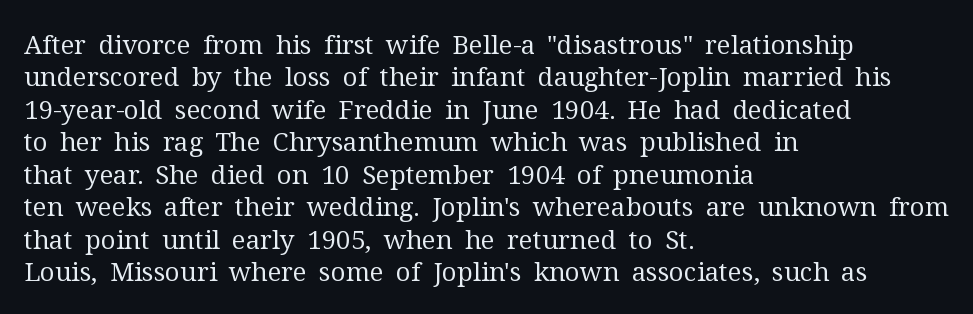
The image shows 26 px text type, upright; set left-aligned, normal line spacing (1.25x), normal letter spacing, not underlined.
